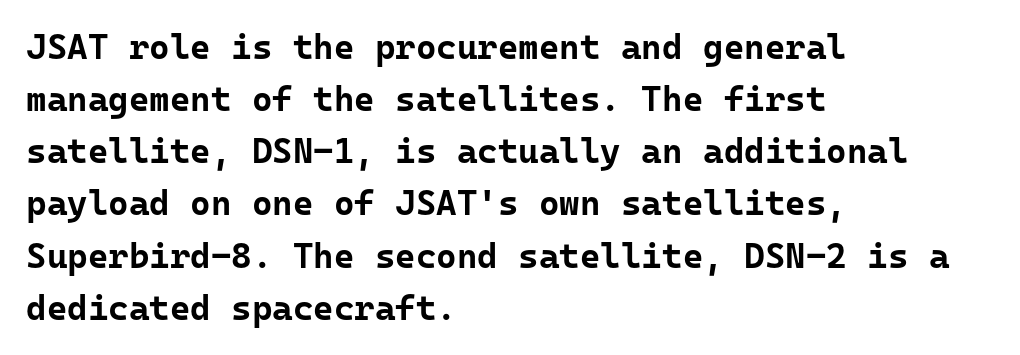
The axis of the letterforms is exactly vertical. How are the letters spaced? Ordinarily, with no added tracking. If you drew a ruler down the left edge, every line would touch it. In terms of leading, this rendering sits right in the middle.
